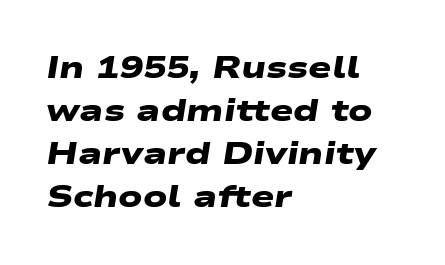
The image shows 31 px heavy, wide sans-serif type; set left-aligned, normal line spacing (1.39x), normal letter spacing, not underlined; low stroke contrast and a medium x-height.
